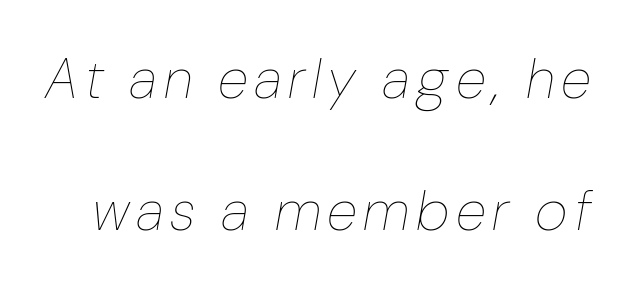
In terms of leading, this rendering errs on the spacious side. Descenders are the only things crossing below the line. Compared with ordinary roman type, these characters are visibly tilted. Counters stay open thanks to moderate or lighter strokes. Varying glyph widths throughout — classic text-font behaviour.
